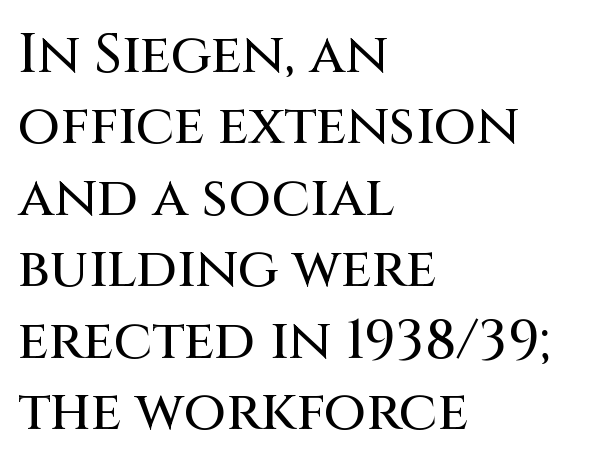
The image shows 55 px sans-serif type, upright; set left-aligned, normal line spacing (1.3x), normal letter spacing, not underlined; medium stroke contrast and a large x-height.
